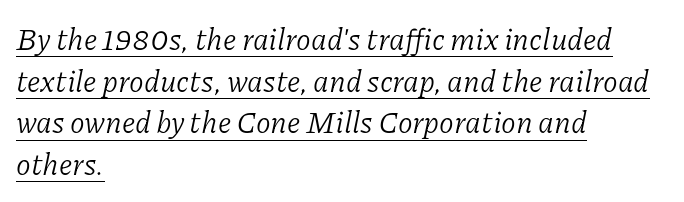
Q: Is the text bold? A: No.
Q: Is the text italic (slanted)? A: Yes, it leans right by about 11 degrees.
Q: Is the typeface a serif or a sans-serif typeface? A: Serif.
Q: Is the text underlined? A: Yes.
Q: How is the paragraph aligned? A: Left-aligned.
Q: Is the spacing between letters normal or unusually wide? A: Normal.
Q: Is the spacing between lines tight, normal or loose? A: Normal.
Q: Width (condensed, normal, or wide)? A: Normal.
Q: Stroke contrast? A: Low.
Q: x-height? A: Medium.
Q: Monospaced? A: No.
